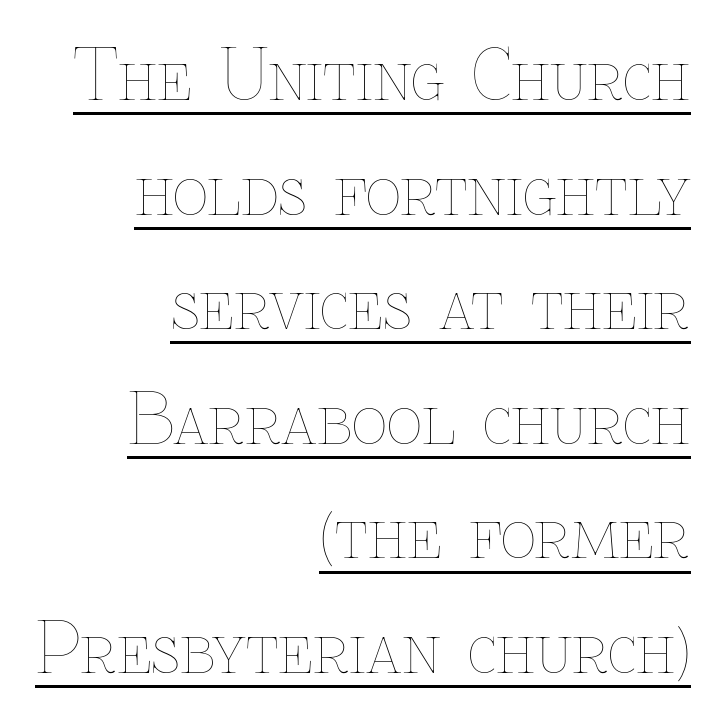
The face used here appears with an underline applied. Vertical stems look standard width or narrower in stroke. Every row of glyphs terminates at an identical x-position on the right. The leading is moderate, giving the passage an even texture. The letters sit at their default tracking, neither squeezed nor spread.
